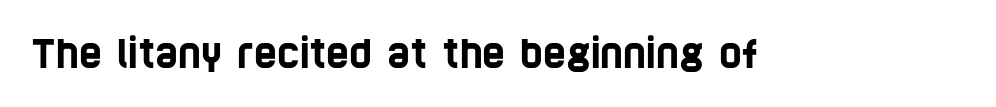
{"serif": "no", "width": "condensed", "stroke_contrast": "low", "x_height": "large", "monospaced": "no", "underline": "no", "letter_spacing": "normal", "letter_spacing_em": 0.0, "glyph_px": 39}
